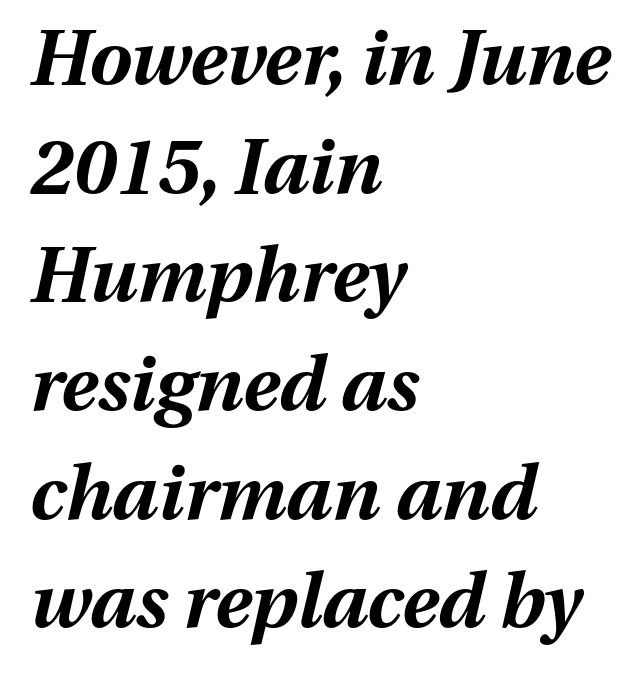
{"italic": "yes", "lean": "right", "slant_degrees": 13, "bold": "yes", "weight": "bold", "width": "normal", "stroke_contrast": "medium", "x_height": "medium", "monospaced": "no", "underline": "no", "align": "left", "line_spacing": "normal", "line_spacing_ratio": 1.43, "letter_spacing": "normal", "letter_spacing_em": 0.0, "glyph_px": 76}
